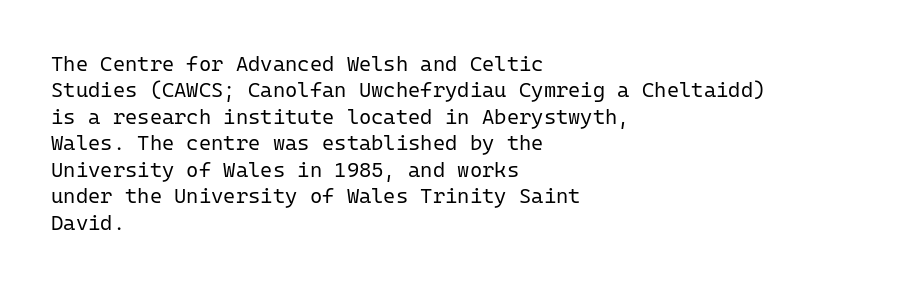
Q: Is the text bold? A: No.
Q: Is the text italic (slanted)? A: No, it is upright.
Q: Is the text underlined? A: No.
Q: How is the paragraph aligned? A: Left-aligned.
Q: Is the spacing between letters normal or unusually wide? A: Normal.
Q: Is the spacing between lines tight, normal or loose? A: Normal.
